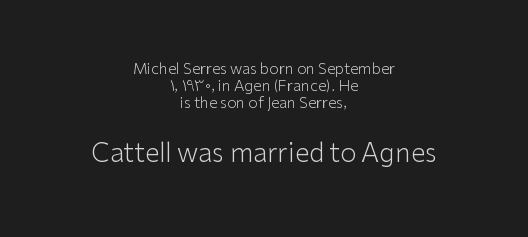
{"italic": "no", "bold": "no", "underline": "no", "align": "center", "line_spacing": "tight", "line_spacing_ratio": 1.15, "letter_spacing": "normal", "letter_spacing_em": 0.0, "larger_block": "second", "size_ratio": 1.73, "glyph_px": 26}
